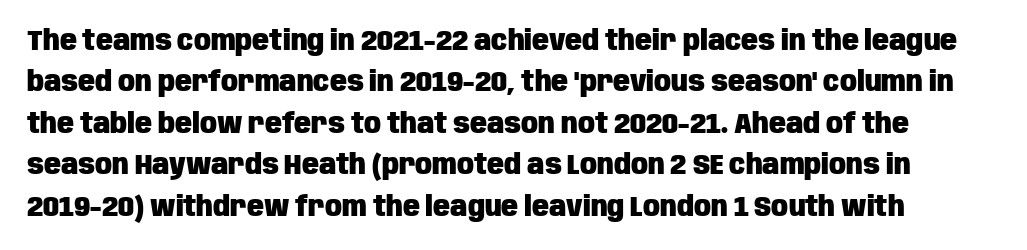
Q: Is the text bold? A: Yes.
Q: Is the text italic (slanted)? A: No, it is upright.
Q: Is the typeface a serif or a sans-serif typeface? A: Sans-serif.
Q: Is the text underlined? A: No.
Q: Is the spacing between letters normal or unusually wide? A: Normal.
Q: Is the spacing between lines tight, normal or loose? A: Normal.
Q: Width (condensed, normal, or wide)? A: Condensed.
Q: Stroke contrast? A: Low.
Q: x-height? A: Large.
Q: Monospaced? A: No.
